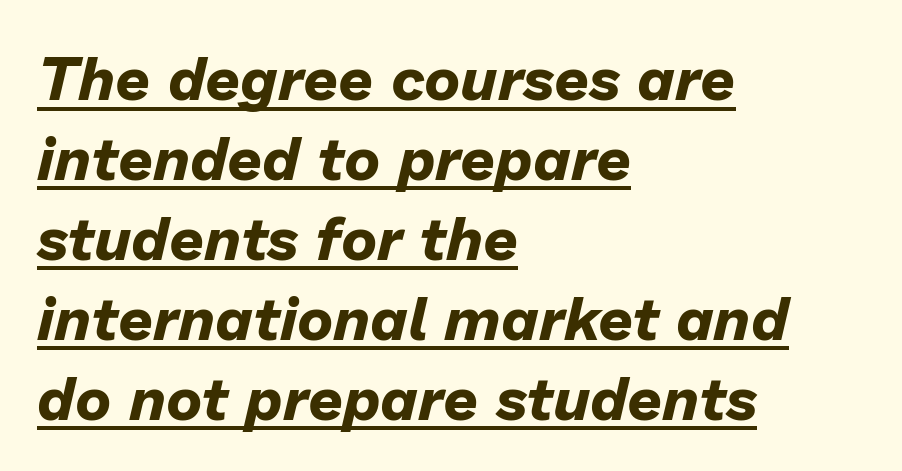
Q: Is the text bold? A: Yes.
Q: Is the text italic (slanted)? A: Yes, it leans right by about 13 degrees.
Q: Is the text underlined? A: Yes.
Q: How is the paragraph aligned? A: Left-aligned.
Q: Is the spacing between letters normal or unusually wide? A: Normal.
Q: Is the spacing between lines tight, normal or loose? A: Normal.
Q: Width (condensed, normal, or wide)? A: Normal.
Q: Stroke contrast? A: Low.
Q: x-height? A: Medium.
Q: Monospaced? A: No.
